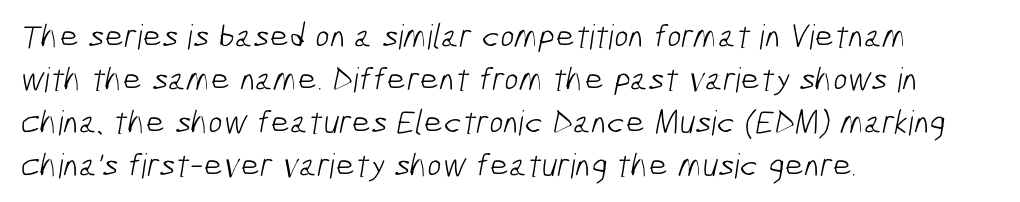
Q: Is the text bold? A: No.
Q: Is the typeface a serif or a sans-serif typeface? A: Sans-serif.
Q: Is the text underlined? A: No.
Q: How is the paragraph aligned? A: Left-aligned.
Q: Is the spacing between letters normal or unusually wide? A: Normal.
Q: Is the spacing between lines tight, normal or loose? A: Normal.
Q: Width (condensed, normal, or wide)? A: Condensed.
Q: Stroke contrast? A: Low.
Q: x-height? A: Medium.
Q: Monospaced? A: No.
